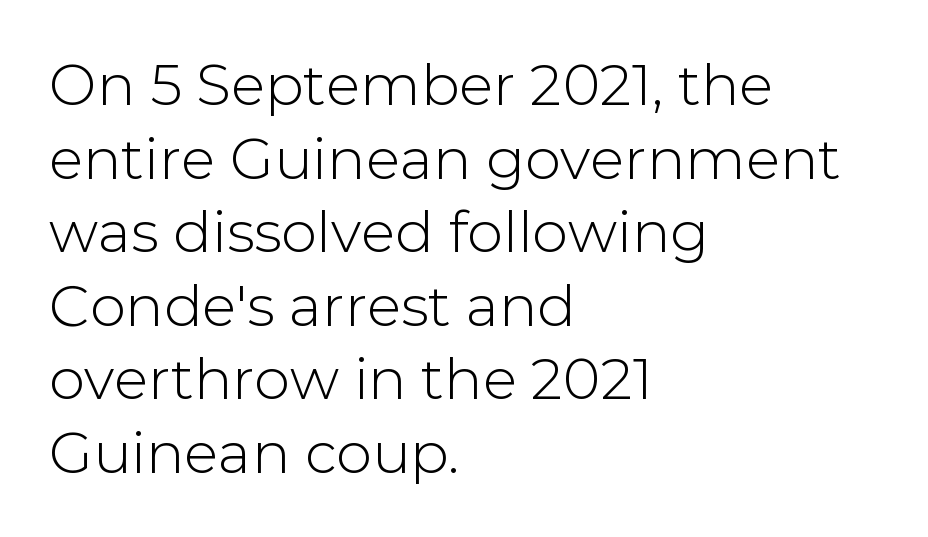
{"serif": "no", "italic": "no", "width": "normal", "stroke_contrast": "low", "x_height": "medium", "monospaced": "no", "underline": "no", "align": "left", "line_spacing": "normal", "line_spacing_ratio": 1.29, "letter_spacing": "normal", "letter_spacing_em": 0.0, "glyph_px": 57}
